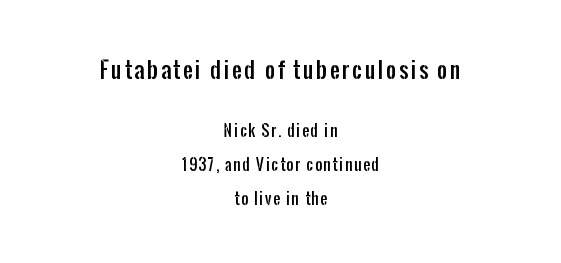
{"italic": "no", "underline": "no", "align": "center", "line_spacing": "loose", "line_spacing_ratio": 2.26, "larger_block": "first", "size_ratio": 1.47, "glyph_px": 22}
